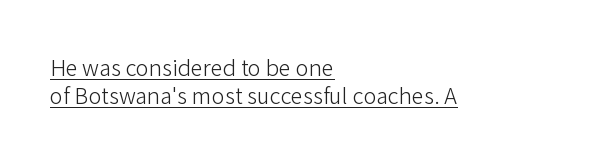
The image shows 22 px text type, upright; set left-aligned, normal line spacing (1.28x), normal letter spacing, underlined.
